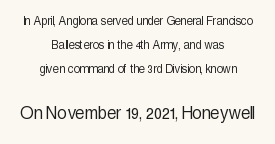
Q: Is the text bold? A: No.
Q: Is the text italic (slanted)? A: No, it is upright.
Q: Is the text underlined? A: No.
Q: How is the paragraph aligned? A: Centered.
Q: Is the spacing between letters normal or unusually wide? A: Normal.
Q: Which block of text is set in a larger size, the first (top) or the second (bottom)? A: The second (bottom) one.
